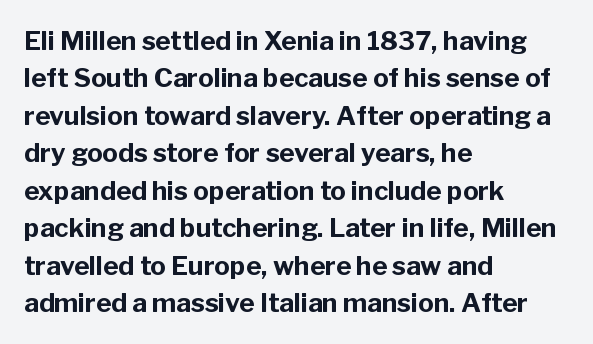
Q: Is the text bold? A: Yes.
Q: Is the text italic (slanted)? A: No, it is upright.
Q: Is the text underlined? A: No.
Q: How is the paragraph aligned? A: Left-aligned.
Q: Is the spacing between letters normal or unusually wide? A: Normal.
Q: Is the spacing between lines tight, normal or loose? A: Normal.
